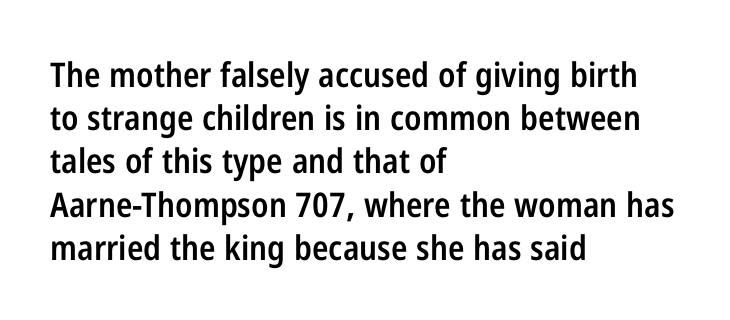
Q: Is the text bold? A: Semi-bold.
Q: Is the text italic (slanted)? A: No, it is upright.
Q: Is the typeface a serif or a sans-serif typeface? A: Sans-serif.
Q: Is the text underlined? A: No.
Q: How is the paragraph aligned? A: Left-aligned.
Q: Is the spacing between letters normal or unusually wide? A: Normal.
Q: Is the spacing between lines tight, normal or loose? A: Normal.
Q: Width (condensed, normal, or wide)? A: Condensed.
Q: Stroke contrast? A: Low.
Q: x-height? A: Medium.
Q: Monospaced? A: No.
